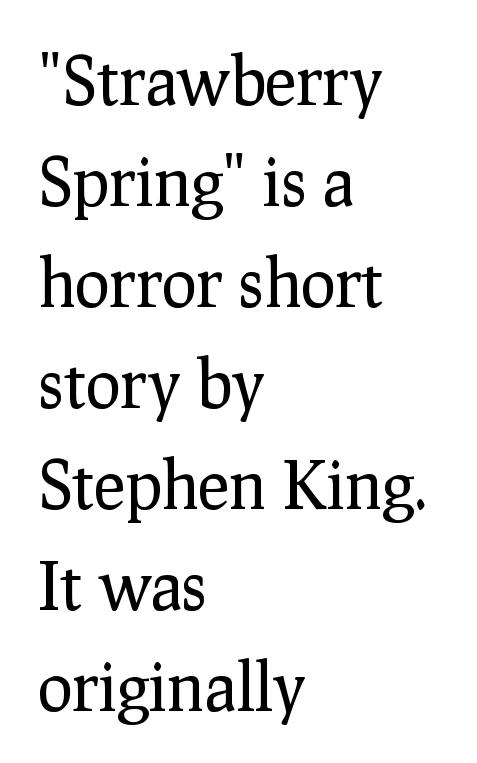
A typesetter would call this leading conventional body-copy spacing. Nobody touched the tracking dial on this one. Here the designer chose a conventional face with non-uniform glyph widths. Line starts are locked; line ends wander. Italic? Not at all — the glyphs are vertical. Note: serifs present on the glyphs.
